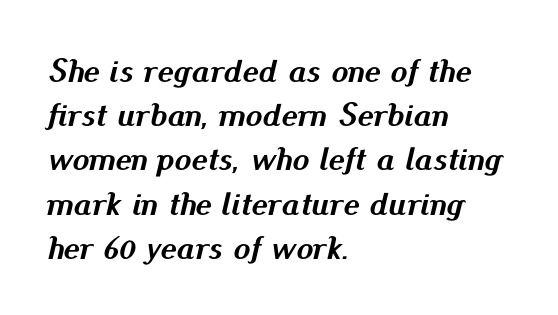
{"italic": "yes", "lean": "right", "slant_degrees": 13, "bold": "yes", "weight": "semibold", "width": "normal", "stroke_contrast": "medium", "x_height": "small", "monospaced": "no", "underline": "no", "align": "left", "line_spacing": "normal", "line_spacing_ratio": 1.3, "letter_spacing": "normal", "letter_spacing_em": 0.0, "glyph_px": 34}
